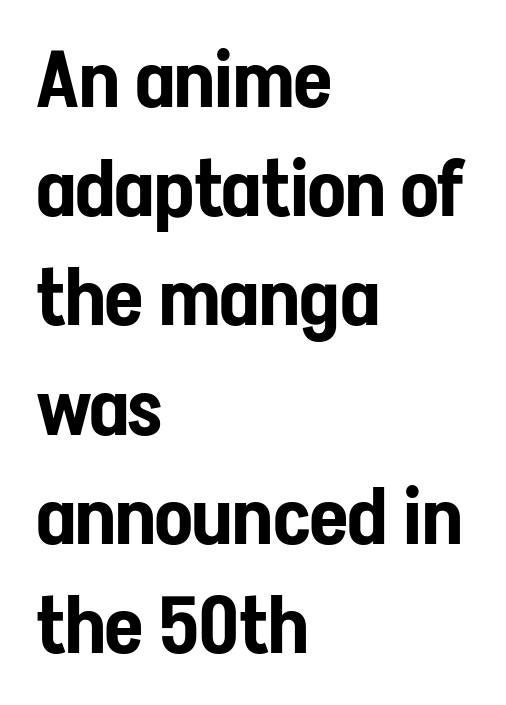
{"serif": "no", "italic": "no", "width": "condensed", "stroke_contrast": "low", "x_height": "medium", "monospaced": "no", "underline": "no", "align": "left", "line_spacing": "normal", "line_spacing_ratio": 1.4, "letter_spacing": "normal", "letter_spacing_em": 0.0, "glyph_px": 78}
